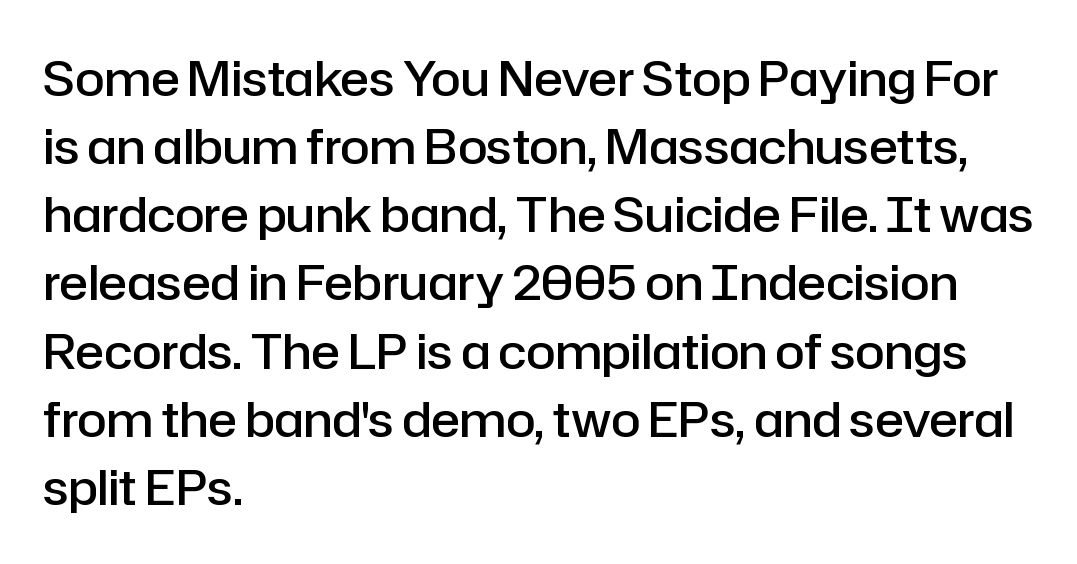
{"serif": "no", "italic": "no", "bold": "semi", "weight": "semibold", "width": "normal", "stroke_contrast": "low", "x_height": "medium", "monospaced": "no", "underline": "no", "align": "left", "line_spacing": "normal", "line_spacing_ratio": 1.42, "letter_spacing": "normal", "letter_spacing_em": 0.0, "glyph_px": 48}
